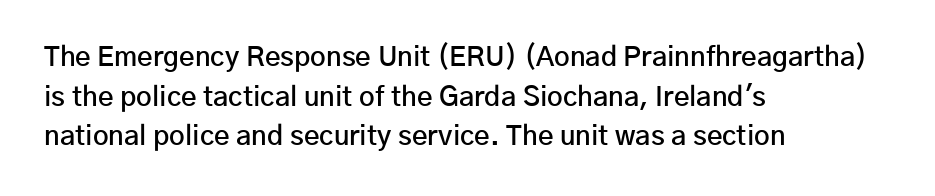
The image shows 27 px text type, upright; set left-aligned, normal line spacing (1.47x), normal letter spacing, not underlined.
